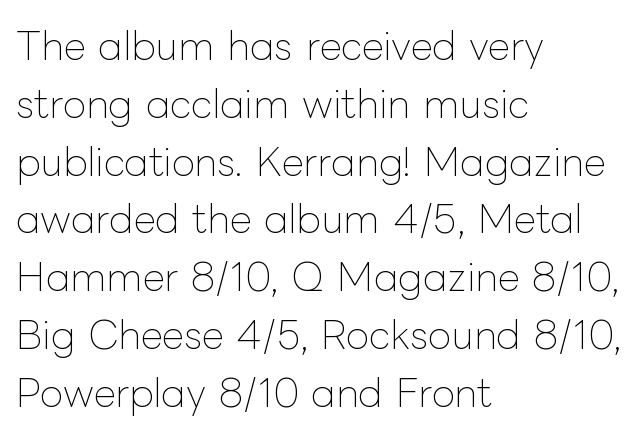
The image shows 38 px thin type, upright; set left-aligned, normal line spacing (1.52x), normal letter spacing, not underlined; low stroke contrast and a medium x-height.
